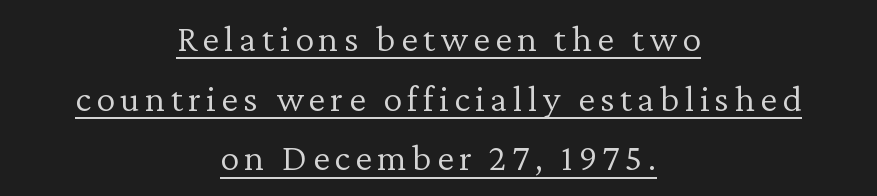
Is this a fixed-width face? No — the glyphs have proportional, varying widths. In terms of leading, this rendering sits right in the middle. This is underlined copy, the kind a proofreader might mark for attention. Serif or sans? Serif — the stroke terminals have little feet.
